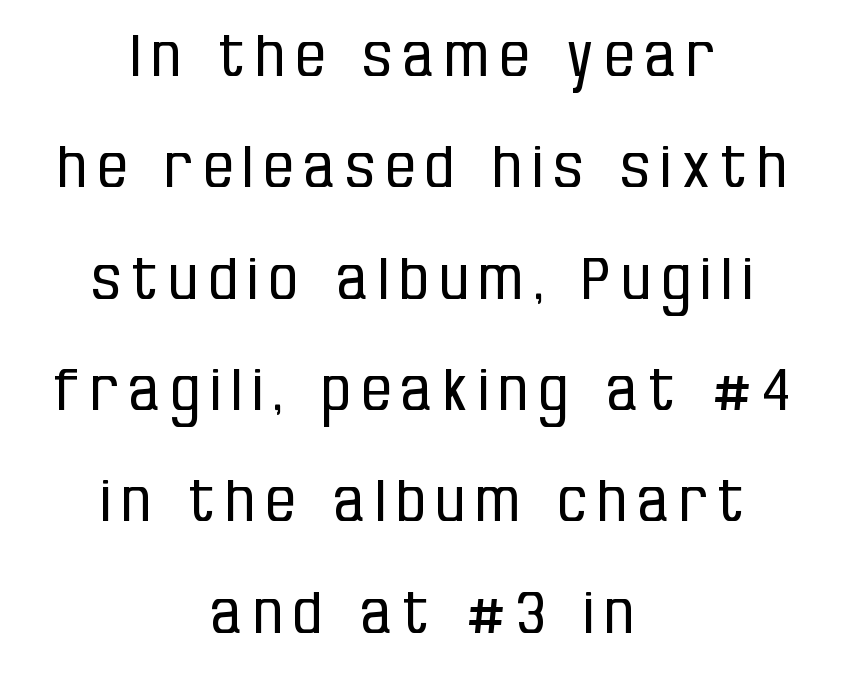
{"serif": "no", "italic": "no", "bold": "no", "weight": "regular", "width": "condensed", "stroke_contrast": "low", "x_height": "large", "monospaced": "no", "underline": "no", "align": "center", "line_spacing": "loose", "line_spacing_ratio": 1.92, "glyph_px": 58}
